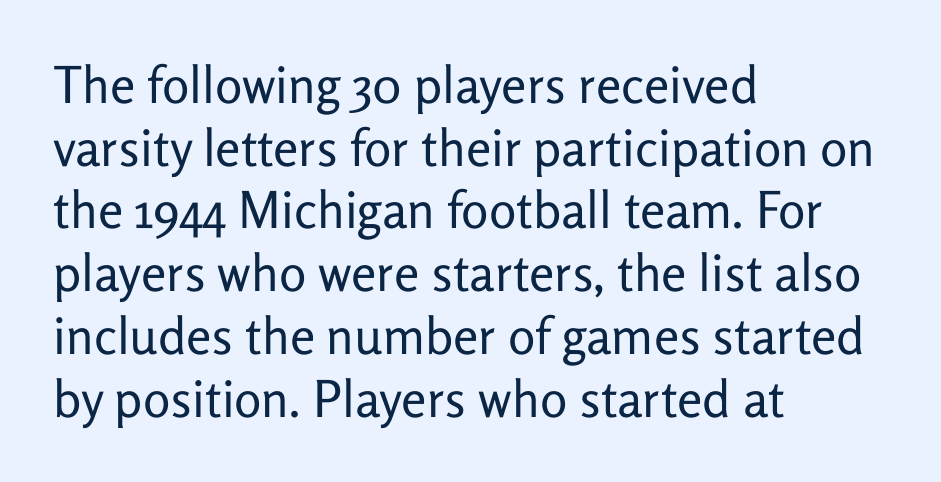
Q: Is the text bold? A: No.
Q: Is the text italic (slanted)? A: No, it is upright.
Q: Is the typeface a serif or a sans-serif typeface? A: Sans-serif.
Q: Is the text underlined? A: No.
Q: How is the paragraph aligned? A: Left-aligned.
Q: Is the spacing between letters normal or unusually wide? A: Normal.
Q: Width (condensed, normal, or wide)? A: Normal.
Q: Stroke contrast? A: Low.
Q: x-height? A: Medium.
Q: Monospaced? A: No.
